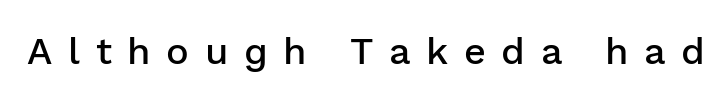
The image shows 38 px semibold sans-serif type, upright; set unusually wide letter spacing (+0.41 em), not underlined; low stroke contrast and a medium x-height.
